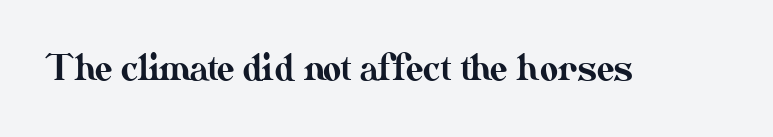
{"italic": "no", "width": "normal", "stroke_contrast": "medium", "x_height": "small", "monospaced": "no", "underline": "no", "letter_spacing": "normal", "letter_spacing_em": 0.0, "glyph_px": 35}
